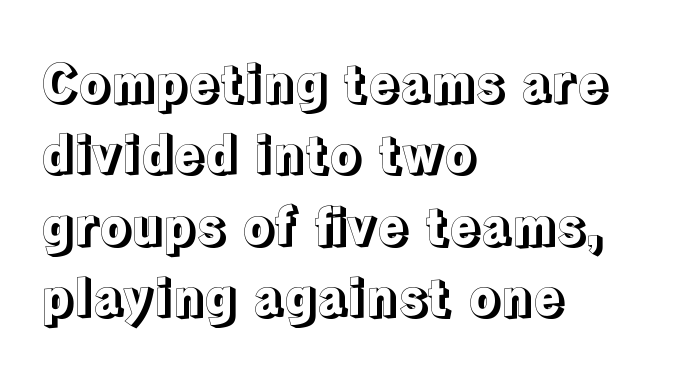
Q: Is the text italic (slanted)? A: No, it is upright.
Q: Is the text underlined? A: No.
Q: How is the paragraph aligned? A: Left-aligned.
Q: Is the spacing between letters normal or unusually wide? A: Normal.
Q: Is the spacing between lines tight, normal or loose? A: Normal.
Q: Width (condensed, normal, or wide)? A: Normal.
Q: x-height? A: Medium.
Q: Monospaced? A: No.
